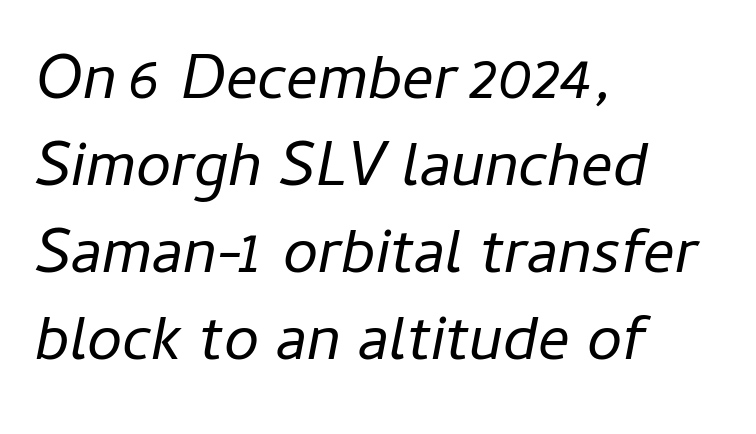
{"italic": "yes", "lean": "right", "slant_degrees": 11, "bold": "no", "weight": "regular", "width": "normal", "stroke_contrast": "low", "x_height": "medium", "monospaced": "no", "underline": "no", "align": "left", "line_spacing": "normal", "line_spacing_ratio": 1.38, "letter_spacing": "normal", "letter_spacing_em": 0.0, "glyph_px": 63}
